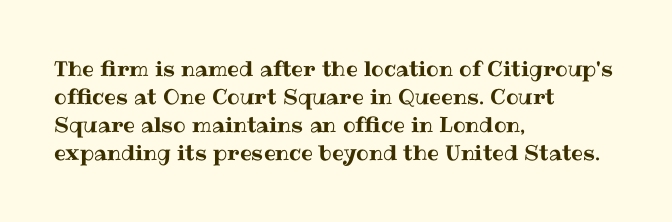
Teacher's note: observe the even left margin — that is flush-left alignment. No italicization has been applied; the sample stays upright. Clear beneath every line of the passage. Honestly, the letter spacing is just normal — you wouldn't notice it. A typesetter would call this leading conventional body-copy spacing.
